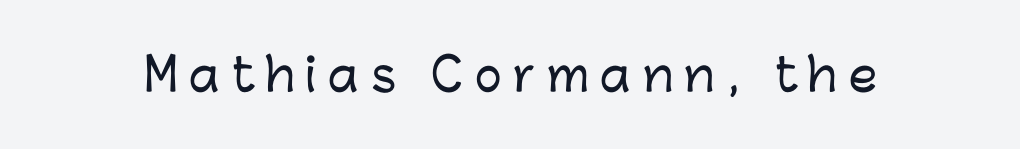
The image shows 45 px sans-serif type, upright; set unusually wide letter spacing (+0.26 em), not underlined; low stroke contrast and a medium x-height.
